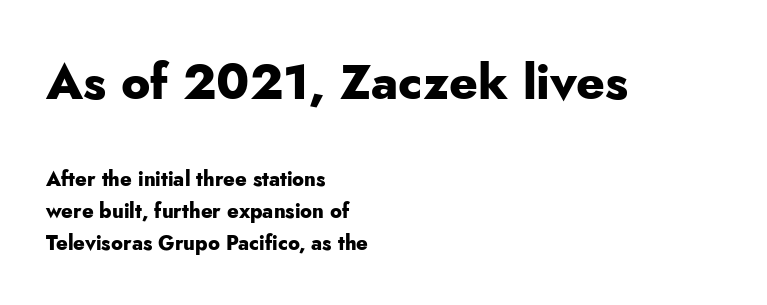
Q: Is the text bold? A: Yes.
Q: Is the text italic (slanted)? A: No, it is upright.
Q: Is the typeface a serif or a sans-serif typeface? A: Sans-serif.
Q: Is the text underlined? A: No.
Q: How is the paragraph aligned? A: Left-aligned.
Q: Is the spacing between letters normal or unusually wide? A: Normal.
Q: Is the spacing between lines tight, normal or loose? A: Normal.
Q: Which block of text is set in a larger size, the first (top) or the second (bottom)? A: The first (top) one.
Q: Width (condensed, normal, or wide)? A: Normal.
Q: Stroke contrast? A: Low.
Q: x-height? A: Small.
Q: Monospaced? A: No.
